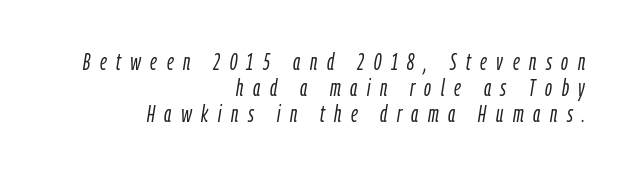
{"italic": "yes", "lean": "right", "slant_degrees": 9, "bold": "no", "underline": "no", "align": "right", "line_spacing": "tight", "line_spacing_ratio": 1.08, "letter_spacing": "wide", "letter_spacing_em": 0.4, "glyph_px": 24}
